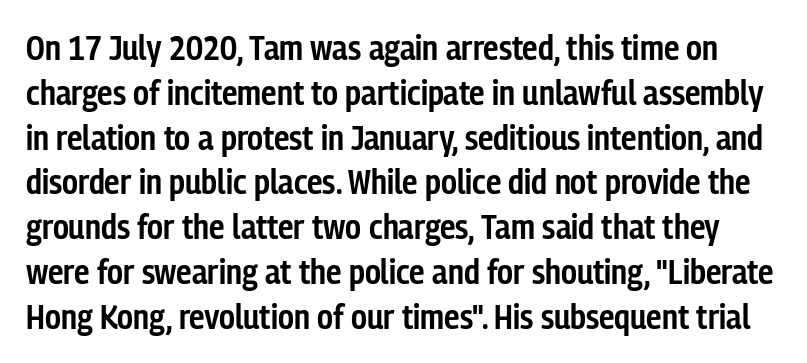
{"serif": "no", "italic": "no", "bold": "semi", "weight": "semibold", "width": "condensed", "stroke_contrast": "low", "x_height": "medium", "monospaced": "no", "underline": "no", "line_spacing": "normal", "line_spacing_ratio": 1.28, "letter_spacing": "normal", "letter_spacing_em": 0.0, "glyph_px": 35}
